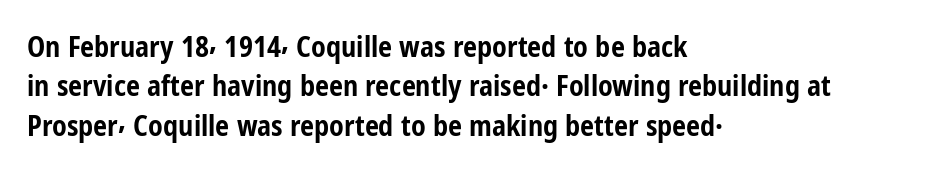
Q: Is the text bold? A: Yes.
Q: Is the text italic (slanted)? A: No, it is upright.
Q: Is the typeface a serif or a sans-serif typeface? A: Sans-serif.
Q: Is the text underlined? A: No.
Q: How is the paragraph aligned? A: Left-aligned.
Q: Is the spacing between letters normal or unusually wide? A: Normal.
Q: Is the spacing between lines tight, normal or loose? A: Normal.
Q: Width (condensed, normal, or wide)? A: Condensed.
Q: Stroke contrast? A: Low.
Q: x-height? A: Medium.
Q: Monospaced? A: No.
